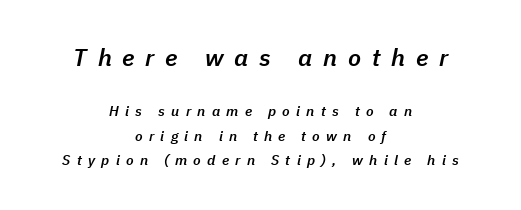
Q: Is the text bold? A: Semi-bold.
Q: Is the text italic (slanted)? A: Yes, it leans right by about 11 degrees.
Q: Is the text underlined? A: No.
Q: How is the paragraph aligned? A: Centered.
Q: Is the spacing between letters normal or unusually wide? A: Unusually wide.
Q: Which block of text is set in a larger size, the first (top) or the second (bottom)? A: The first (top) one.
